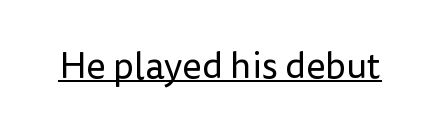
The typography opts for an upright posture over an oblique one. Words appear dense and cohesive because spacing is normal. The passage shown is underscored from start to finish. This is sans-serif lettering, the kind often seen on screens and signage. The rendering uses natural spacing where letterforms have individual widths. Stroke thickness stays within the range of a standard reading face or lighter.
